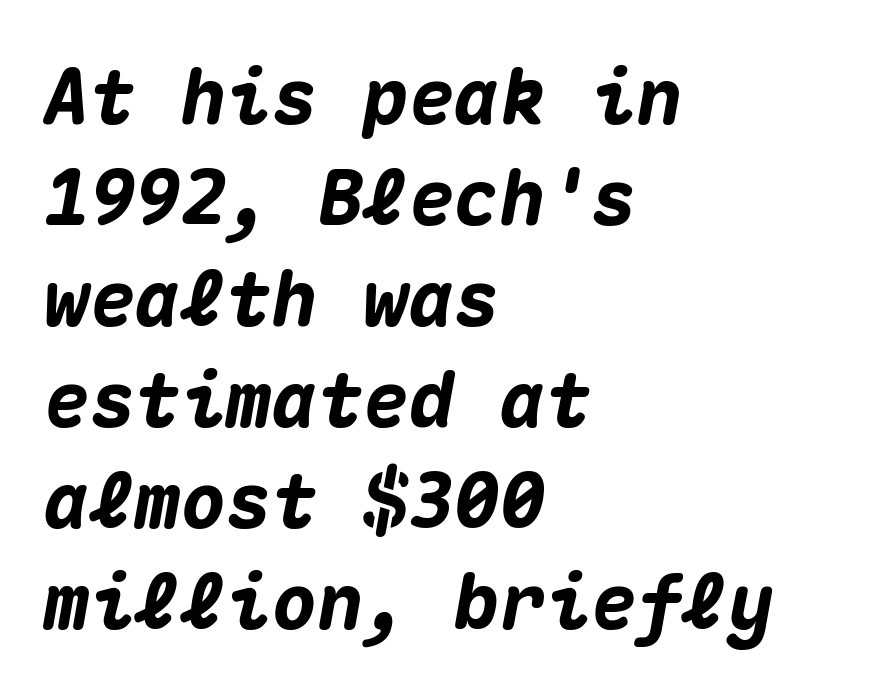
Typeset ragged right — the left edge is the straight one. Type without underlining. Emphasis-style slanted type is in use. The passage shown stacks its lines at a standard gap. The horizontal fit of the characters is conventional and even. Heavy-handed strokes throughout: this text is bold.
